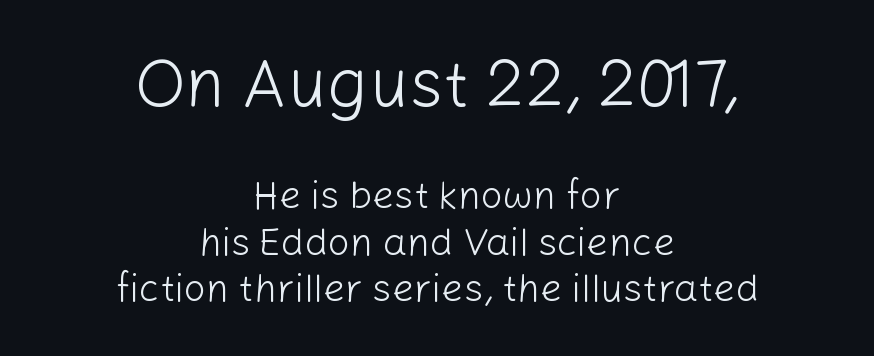
These lines were composed using upright roman letters. To sum up the face: it is a sans, with no serifs. Where is the straight margin? There isn't one; the lines are centered. The cut favours lightness, reaching ordinary text weight at its darkest. Underlining? Definitely not there. Standard letterfit; no display-style spreading of the glyphs.
